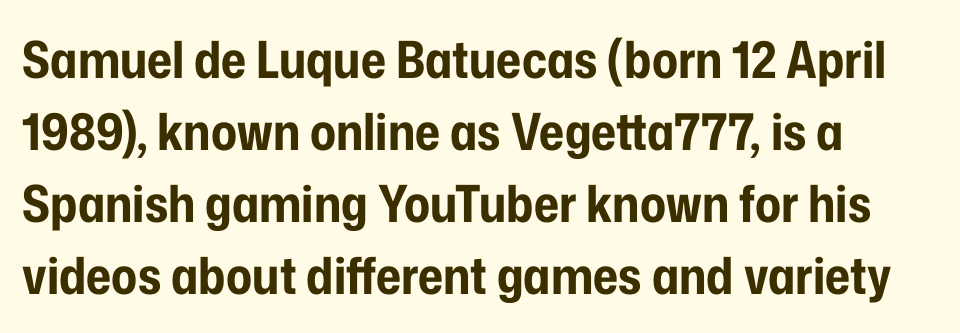
{"serif": "no", "italic": "no", "bold": "yes", "weight": "bold", "width": "condensed", "stroke_contrast": "low", "x_height": "medium", "monospaced": "no", "underline": "no", "align": "left", "line_spacing": "normal", "line_spacing_ratio": 1.41, "letter_spacing": "normal", "letter_spacing_em": 0.0, "glyph_px": 51}
